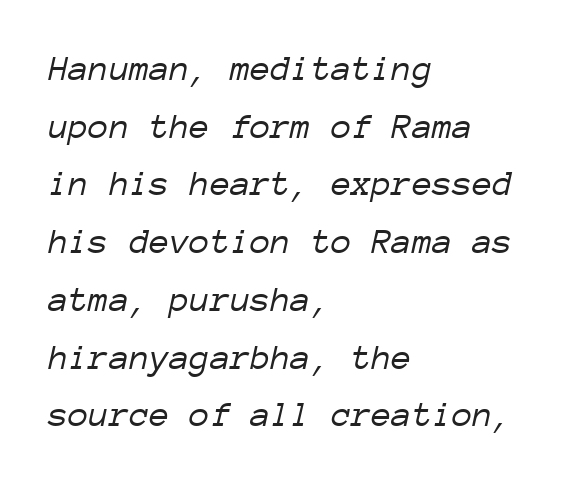
The image shows 37 px light type, italic (leaning right), monospaced; set left-aligned, normal line spacing (1.56x), normal letter spacing, not underlined; low stroke contrast and a medium x-height.
